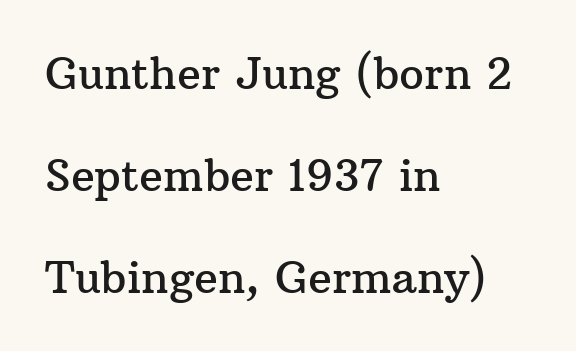
The horizontal fit of the characters is conventional and even. The passage shown is typed in a proportional face where columns would drift. The space beneath each line is pristine and unruled. A classic flush-left, rag-right setting is used for this passage.
